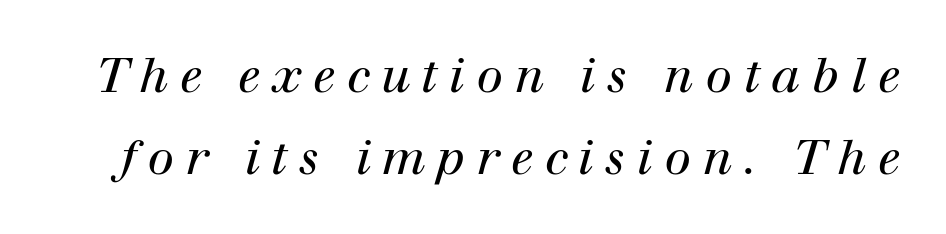
Characters follow at a spacing far wider than the type designer built in. The rendering uses natural spacing where letterforms have individual widths. Slanted lettering throughout. Letterform terminals end in serifs throughout the passage. A bare baseline throughout the passage.
